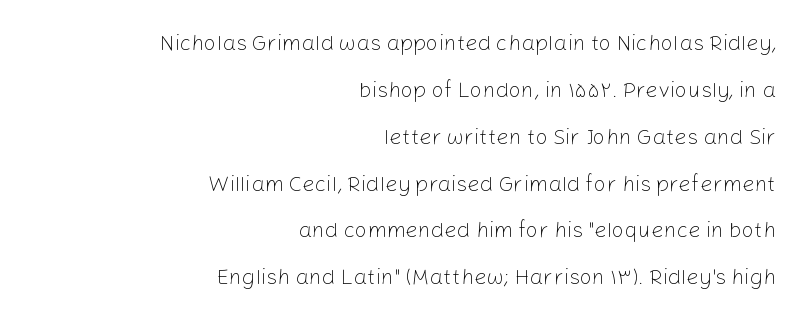
The strip under each line holds only bare page. The strokes are not fattened; the text isn't bold. Layout note: lines flush right. The lettering holds an erect, upright posture throughout. Characters follow at the spacing the type designer built in. A typesetter would call this leading open, well beyond the default.
